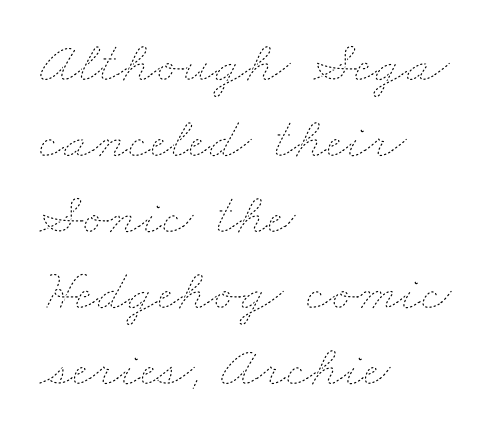
Q: Is the text bold? A: No.
Q: Is the text underlined? A: No.
Q: How is the paragraph aligned? A: Left-aligned.
Q: Is the spacing between letters normal or unusually wide? A: Normal.
Q: Is the spacing between lines tight, normal or loose? A: Normal.
Q: Width (condensed, normal, or wide)? A: Wide.
Q: Stroke contrast? A: Low.
Q: x-height? A: Small.
Q: Monospaced? A: No.
